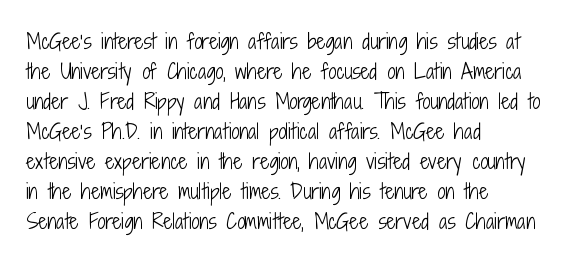
Q: Is the text bold? A: No.
Q: Is the text italic (slanted)? A: No, it is upright.
Q: Is the text underlined? A: No.
Q: How is the paragraph aligned? A: Left-aligned.
Q: Is the spacing between letters normal or unusually wide? A: Normal.
Q: Is the spacing between lines tight, normal or loose? A: Normal.
